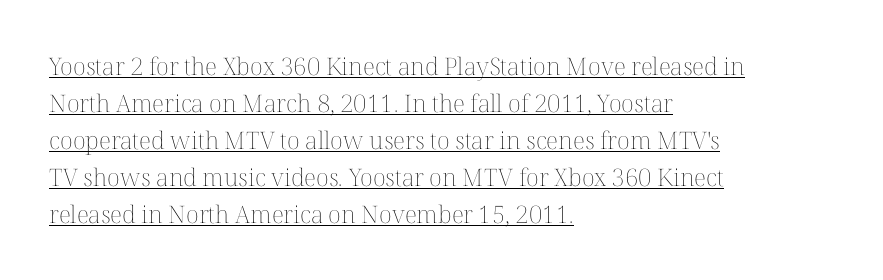
Q: Is the text bold? A: No.
Q: Is the text italic (slanted)? A: No, it is upright.
Q: Is the text underlined? A: Yes.
Q: How is the paragraph aligned? A: Left-aligned.
Q: Is the spacing between letters normal or unusually wide? A: Normal.
Q: Is the spacing between lines tight, normal or loose? A: Normal.
